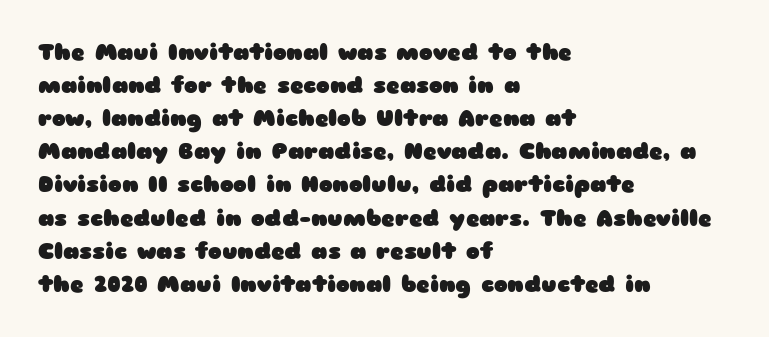
The image shows 23 px bold type, upright; set left-aligned, normal line spacing (1.44x), normal letter spacing, not underlined.
